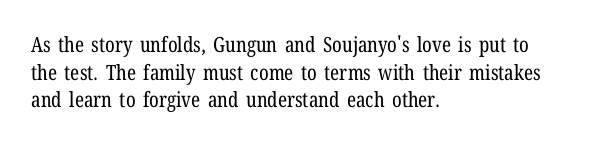
{"italic": "no", "bold": "no", "underline": "no", "align": "left", "line_spacing": "normal", "line_spacing_ratio": 1.31, "letter_spacing": "normal", "letter_spacing_em": 0.0, "glyph_px": 21}
